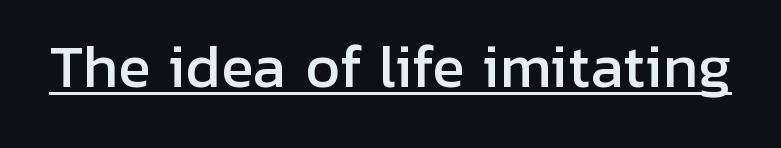
Students, observe the line beneath the letters — that is underlining. You can tell from the bare stems that sans-serif type was used. The rendering keeps characters at their native spacing. A typesetter would call this proportional, since set widths differ per character. Style check: upright.
